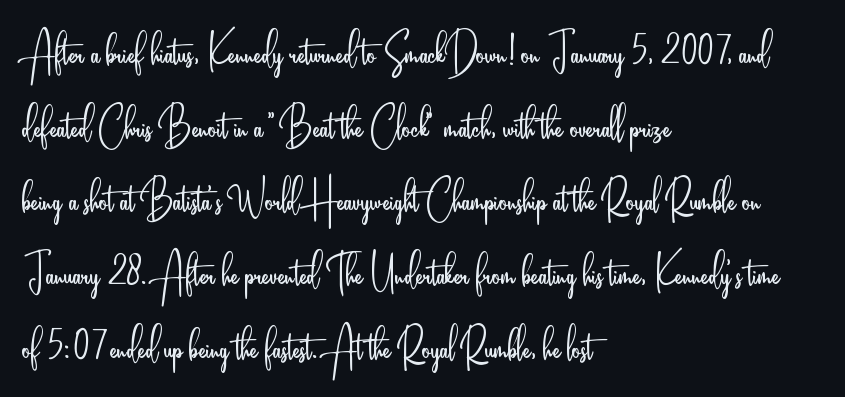
Successive baselines arrive at the customary interval. Nobody drew a line under any word here. In terms of letterspacing, this is plain default setting. Casual observation: everything's shoved over to the left. Classification — sans serif.
